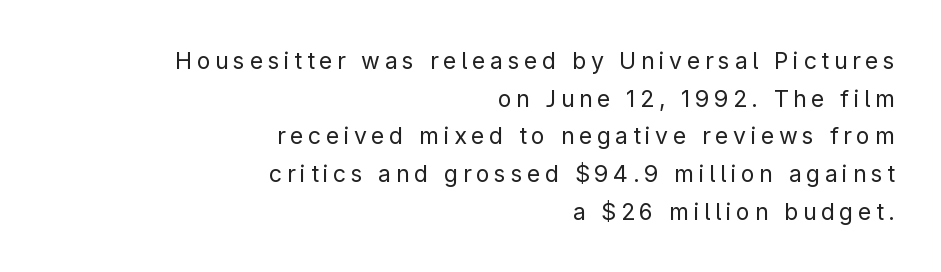
The image shows 23 px text type, upright; set right-aligned, normal line spacing (1.64x), unusually wide letter spacing (+0.2 em), not underlined.
